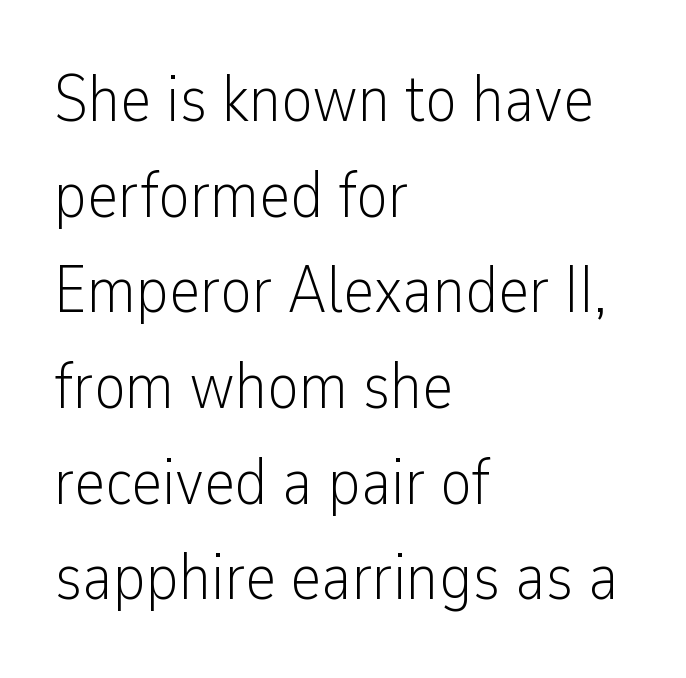
This sample uses a sans-serif face. These lines were composed using upright roman letters. Each line starts at the same left margin while the right side varies. The line-height multiplier appears to be the usual default.
